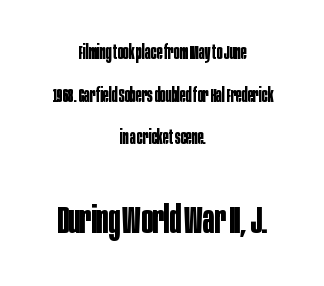
The image shows 38 px bold, condensed sans-serif type, upright; set centered, loose line spacing (2.25x), normal letter spacing, not underlined; the second (bottom) block is 2.0x larger; low stroke contrast and a large x-height.
